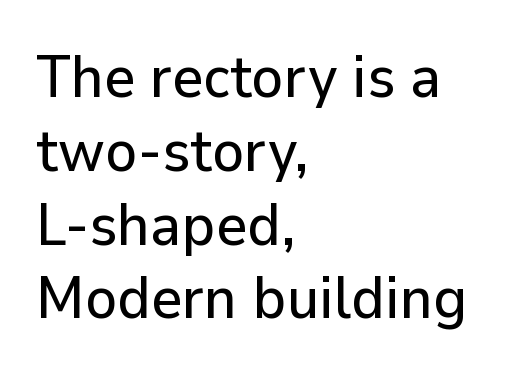
Q: Is the text italic (slanted)? A: No, it is upright.
Q: Is the typeface a serif or a sans-serif typeface? A: Sans-serif.
Q: Is the text underlined? A: No.
Q: How is the paragraph aligned? A: Left-aligned.
Q: Is the spacing between letters normal or unusually wide? A: Normal.
Q: Width (condensed, normal, or wide)? A: Normal.
Q: Stroke contrast? A: Low.
Q: x-height? A: Medium.
Q: Monospaced? A: No.
